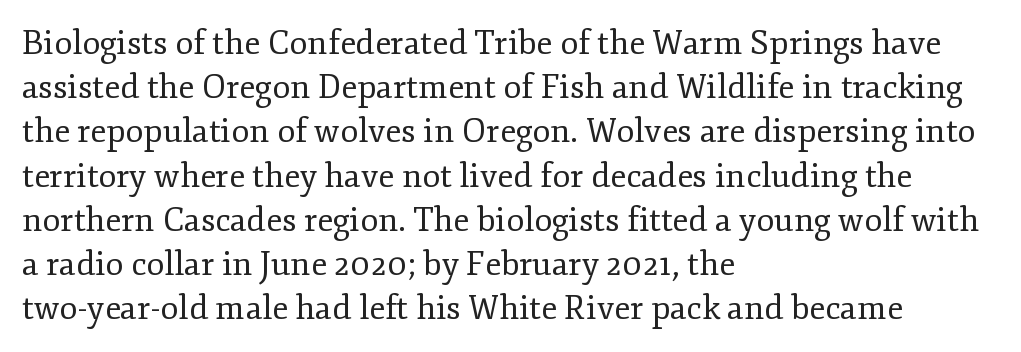
The image shows 33 px regular-weight serif type, upright; set left-aligned, normal line spacing (1.34x), normal letter spacing, not underlined; low stroke contrast and a small x-height.
